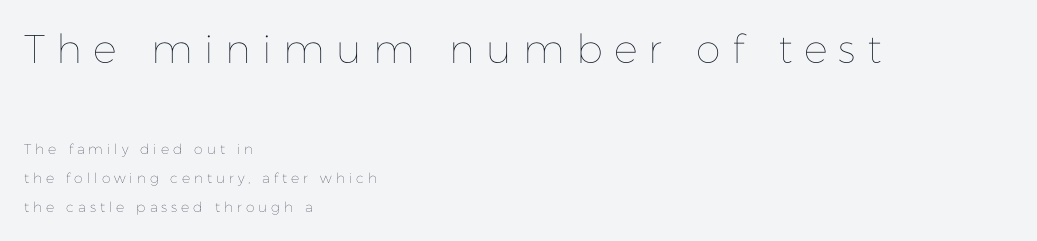
{"italic": "no", "bold": "no", "weight": "thin", "width": "normal", "stroke_contrast": "low", "x_height": "medium", "monospaced": "no", "underline": "no", "align": "left", "line_spacing": "loose", "line_spacing_ratio": 2.09, "letter_spacing": "wide", "letter_spacing_em": 0.28, "larger_block": "first", "size_ratio": 2.86, "glyph_px": 40}
